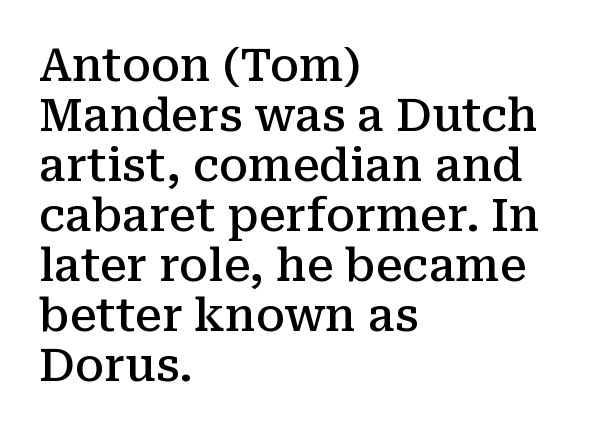
The image shows 45 px semibold serif type, upright; set left-aligned, tight line spacing (1.11x), normal letter spacing, not underlined; medium stroke contrast and a medium x-height.
